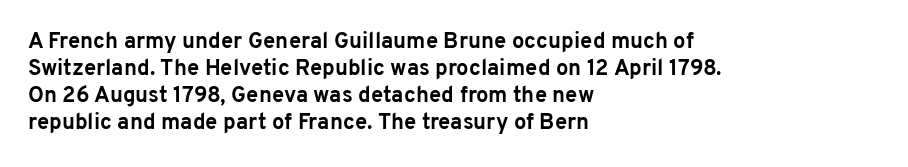
The setting favours the left margin, as ordinary paragraphs usually do. The strip under each line holds only bare page. Every letter is thick-stroked: bold, no question. In terms of posture, this sample is upright. Is the letter spacing exaggerated? No — it looks like the ordinary default.
